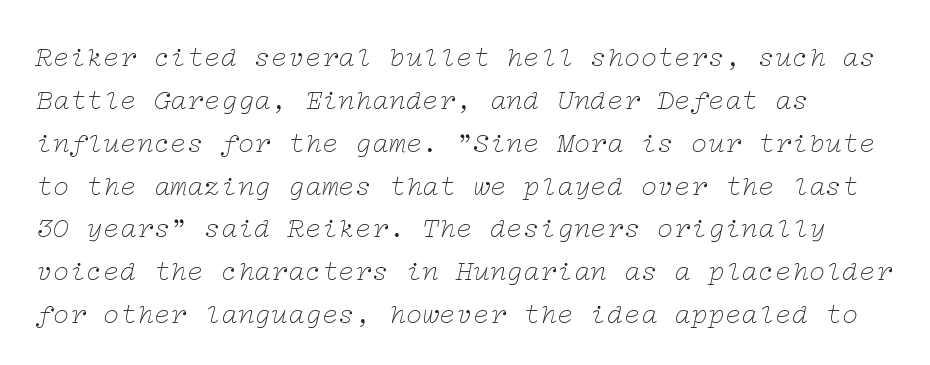
Q: Is the text bold? A: No.
Q: Is the text italic (slanted)? A: Yes, it leans right by about 12 degrees.
Q: Is the typeface a serif or a sans-serif typeface? A: Serif.
Q: Is the text underlined? A: No.
Q: Is the spacing between letters normal or unusually wide? A: Normal.
Q: Is the spacing between lines tight, normal or loose? A: Normal.
Q: Width (condensed, normal, or wide)? A: Wide.
Q: Stroke contrast? A: Low.
Q: x-height? A: Medium.
